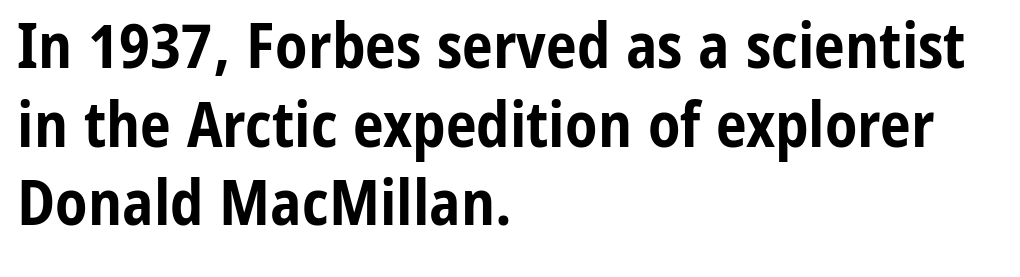
{"serif": "no", "italic": "no", "bold": "yes", "weight": "bold", "width": "condensed", "stroke_contrast": "low", "x_height": "medium", "monospaced": "no", "underline": "no", "align": "left", "line_spacing": "normal", "line_spacing_ratio": 1.27, "letter_spacing": "normal", "letter_spacing_em": 0.0, "glyph_px": 62}
